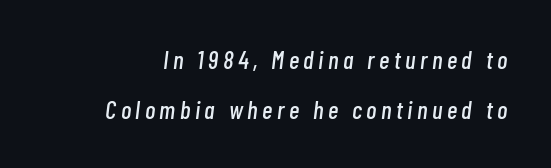
{"italic": "yes", "lean": "right", "slant_degrees": 7, "underline": "no", "line_spacing": "loose", "line_spacing_ratio": 2.0, "glyph_px": 25}
